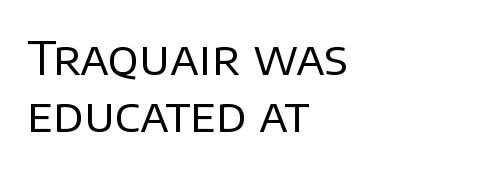
Q: Is the text bold? A: No.
Q: Is the text italic (slanted)? A: No, it is upright.
Q: Is the typeface a serif or a sans-serif typeface? A: Sans-serif.
Q: Is the text underlined? A: No.
Q: How is the paragraph aligned? A: Left-aligned.
Q: Is the spacing between letters normal or unusually wide? A: Normal.
Q: Width (condensed, normal, or wide)? A: Normal.
Q: Stroke contrast? A: Low.
Q: x-height? A: Large.
Q: Monospaced? A: No.
